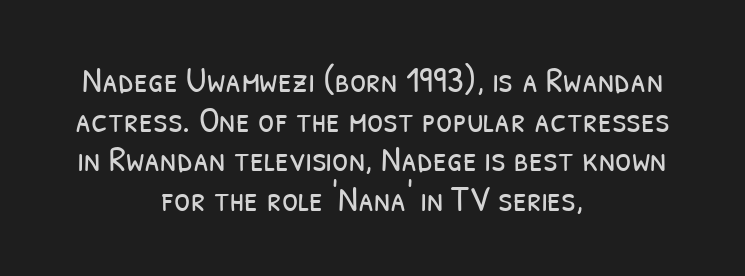
Honestly, the rows look squashed on top of each other. Vertical stems look standard width or narrower in stroke. Nobody touched the tracking dial on this one. Reading down the block, each line starts at a different indent, mirrored at its end.
